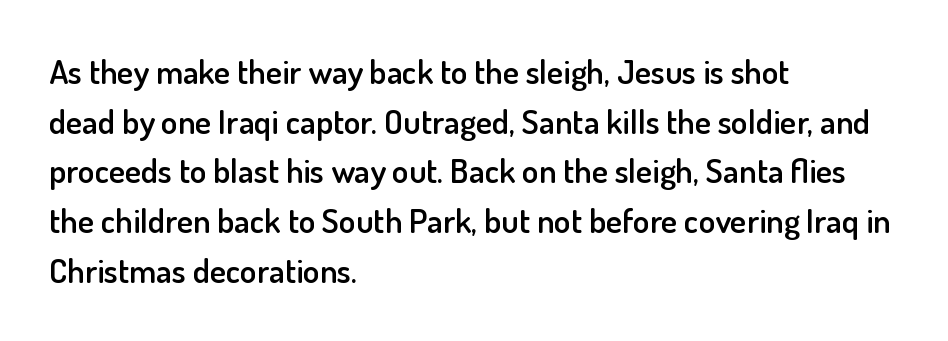
Q: Is the text bold? A: Semi-bold.
Q: Is the text italic (slanted)? A: No, it is upright.
Q: Is the typeface a serif or a sans-serif typeface? A: Sans-serif.
Q: Is the text underlined? A: No.
Q: How is the paragraph aligned? A: Left-aligned.
Q: Is the spacing between letters normal or unusually wide? A: Normal.
Q: Is the spacing between lines tight, normal or loose? A: Normal.
Q: Width (condensed, normal, or wide)? A: Normal.
Q: Stroke contrast? A: Low.
Q: x-height? A: Small.
Q: Monospaced? A: No.
